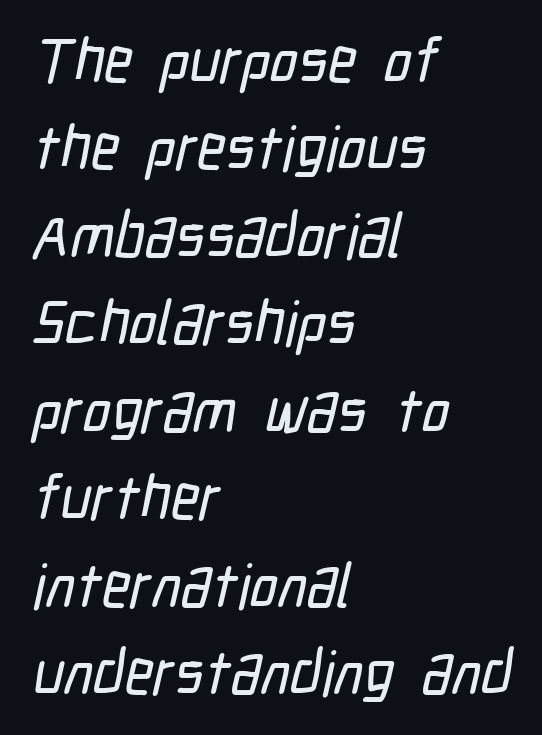
{"serif": "no", "width": "condensed", "stroke_contrast": "low", "x_height": "medium", "monospaced": "no", "underline": "no", "align": "left", "line_spacing": "normal", "line_spacing_ratio": 1.41, "letter_spacing": "normal", "letter_spacing_em": 0.0, "glyph_px": 62}
